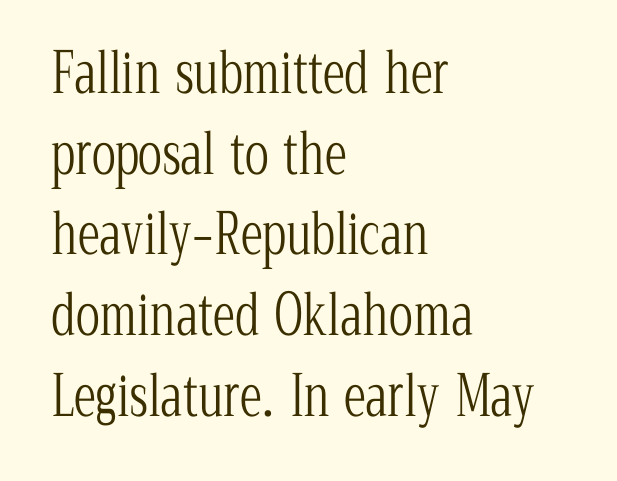
The image shows 56 px light, condensed serif type, upright; set left-aligned, normal line spacing (1.44x), normal letter spacing, not underlined; low stroke contrast and a medium x-height.
